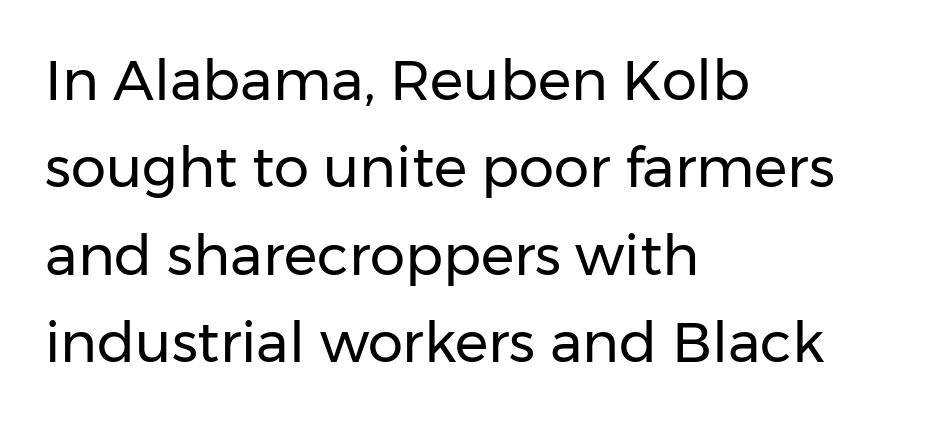
Q: Is the text bold? A: No.
Q: Is the text italic (slanted)? A: No, it is upright.
Q: Is the typeface a serif or a sans-serif typeface? A: Sans-serif.
Q: Is the text underlined? A: No.
Q: How is the paragraph aligned? A: Left-aligned.
Q: Is the spacing between letters normal or unusually wide? A: Normal.
Q: Is the spacing between lines tight, normal or loose? A: Normal.
Q: Width (condensed, normal, or wide)? A: Normal.
Q: Stroke contrast? A: Low.
Q: x-height? A: Medium.
Q: Monospaced? A: No.
